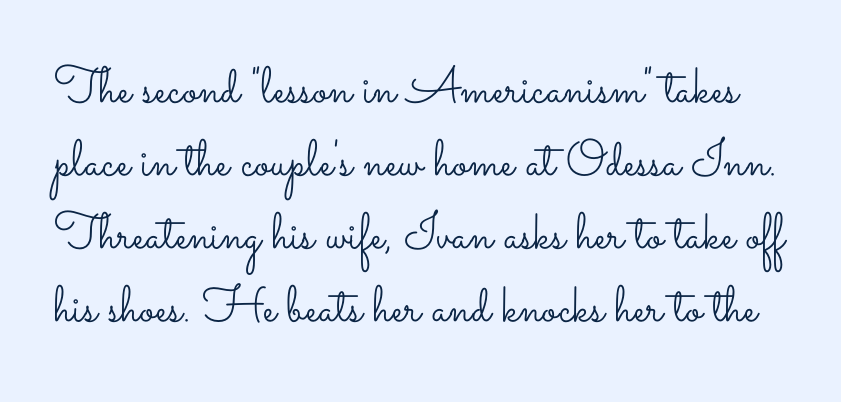
Q: Is the text bold? A: No.
Q: Is the text italic (slanted)? A: Yes.
Q: Is the text underlined? A: No.
Q: Is the spacing between letters normal or unusually wide? A: Normal.
Q: Is the spacing between lines tight, normal or loose? A: Normal.
Q: Width (condensed, normal, or wide)? A: Wide.
Q: Stroke contrast? A: Low.
Q: x-height? A: Small.
Q: Monospaced? A: No.
